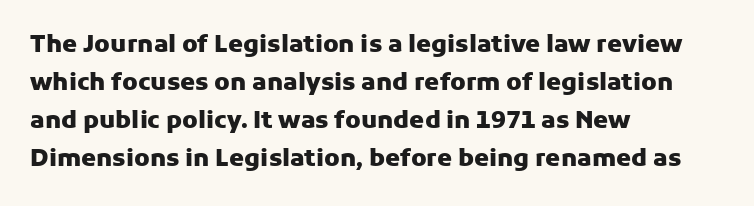
Q: Is the text bold? A: Yes.
Q: Is the text italic (slanted)? A: No, it is upright.
Q: Is the text underlined? A: No.
Q: How is the paragraph aligned? A: Left-aligned.
Q: Is the spacing between letters normal or unusually wide? A: Normal.
Q: Is the spacing between lines tight, normal or loose? A: Normal.
